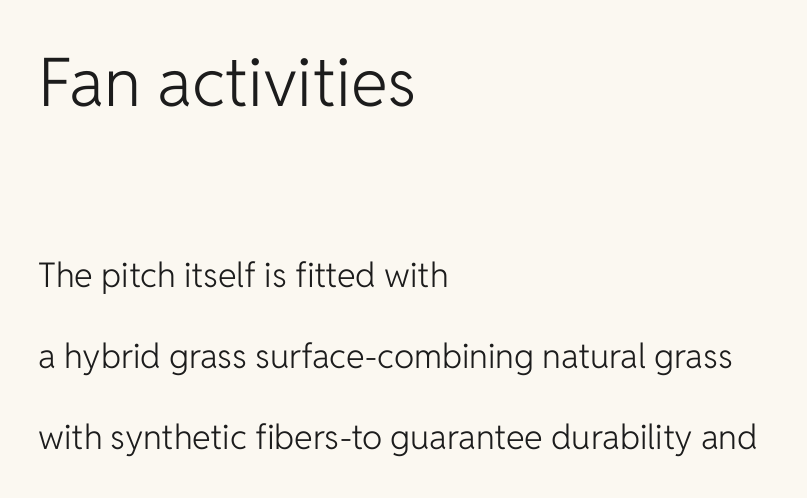
Q: Is the text bold? A: No.
Q: Is the text italic (slanted)? A: No, it is upright.
Q: Is the typeface a serif or a sans-serif typeface? A: Sans-serif.
Q: Is the text underlined? A: No.
Q: How is the paragraph aligned? A: Left-aligned.
Q: Is the spacing between letters normal or unusually wide? A: Normal.
Q: Is the spacing between lines tight, normal or loose? A: Loose.
Q: Which block of text is set in a larger size, the first (top) or the second (bottom)? A: The first (top) one.
Q: Width (condensed, normal, or wide)? A: Normal.
Q: Stroke contrast? A: Low.
Q: x-height? A: Medium.
Q: Monospaced? A: No.
